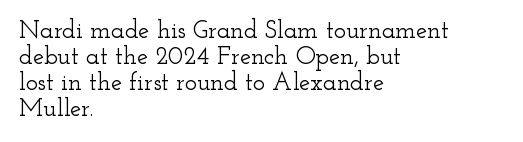
{"italic": "no", "underline": "no", "align": "left", "line_spacing": "tight", "line_spacing_ratio": 1.04, "letter_spacing": "normal", "letter_spacing_em": 0.0, "glyph_px": 25}
